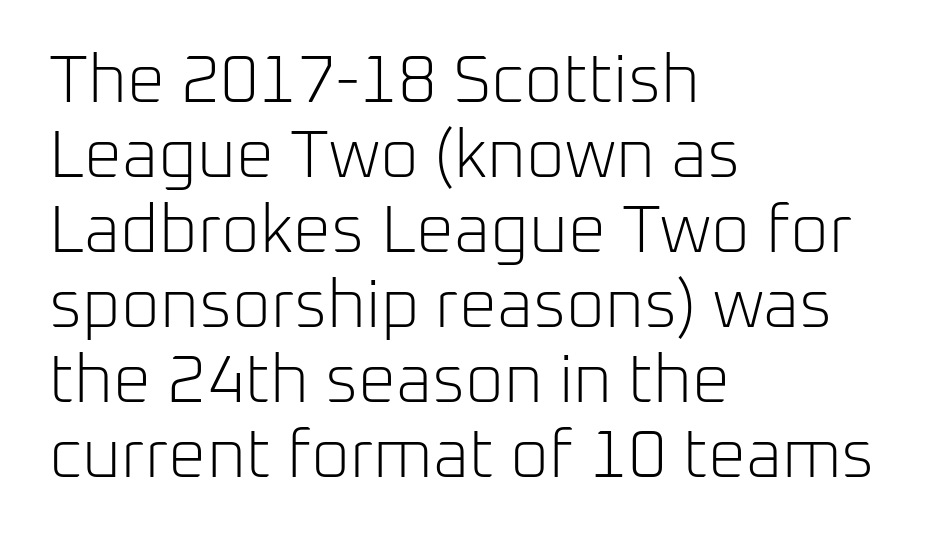
Q: Is the text bold? A: No.
Q: Is the text italic (slanted)? A: No, it is upright.
Q: Is the typeface a serif or a sans-serif typeface? A: Sans-serif.
Q: Is the text underlined? A: No.
Q: How is the paragraph aligned? A: Left-aligned.
Q: Is the spacing between letters normal or unusually wide? A: Normal.
Q: Is the spacing between lines tight, normal or loose? A: Tight.
Q: Width (condensed, normal, or wide)? A: Normal.
Q: Stroke contrast? A: Low.
Q: x-height? A: Medium.
Q: Monospaced? A: No.
